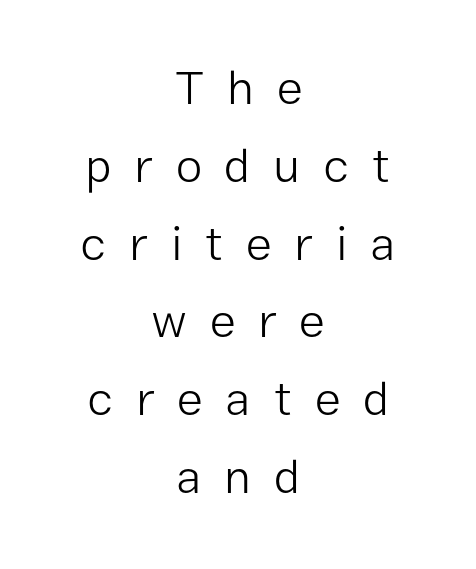
{"serif": "no", "italic": "no", "bold": "no", "weight": "light", "width": "normal", "stroke_contrast": "low", "x_height": "medium", "monospaced": "no", "underline": "no", "align": "center", "line_spacing": "normal", "line_spacing_ratio": 1.62, "letter_spacing": "wide", "letter_spacing_em": 0.47, "glyph_px": 48}
